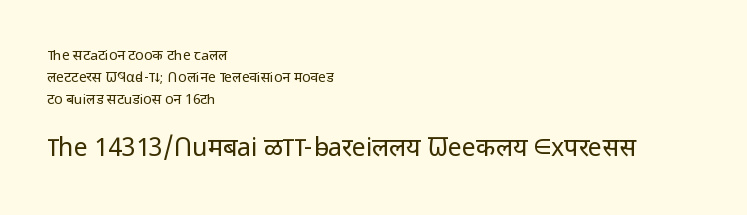
Larger block? The one below; the one above is distinctly smaller. The font's upright variant was chosen for this text. The passage is arranged the way most books set body copy — flush left. Short note: letters normally spaced. The space beneath each line is pristine and unruled. A normal amount of white space separates one row of letters from the next.
